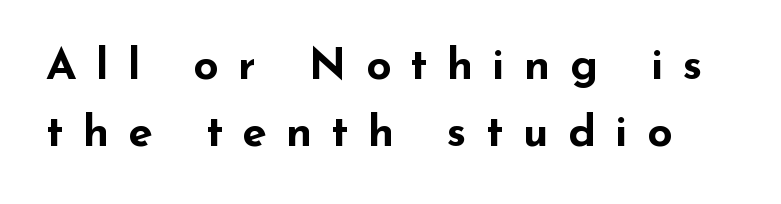
{"serif": "no", "italic": "no", "bold": "yes", "weight": "bold", "width": "wide", "stroke_contrast": "low", "x_height": "small", "monospaced": "no", "underline": "no", "line_spacing": "normal", "line_spacing_ratio": 1.53, "letter_spacing": "wide", "letter_spacing_em": 0.44, "glyph_px": 44}
